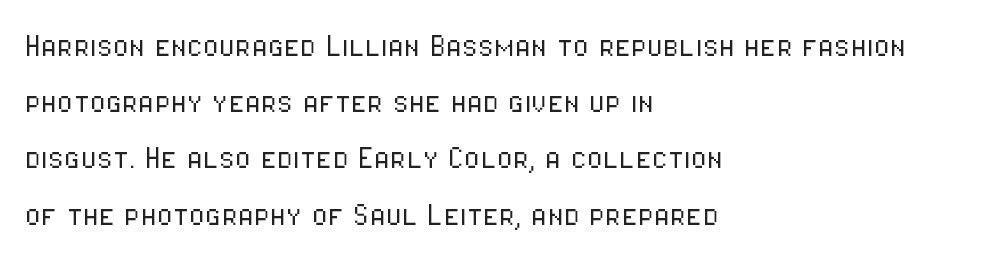
{"serif": "no", "italic": "no", "bold": "no", "weight": "light", "width": "condensed", "stroke_contrast": "low", "x_height": "medium", "monospaced": "no", "underline": "no", "align": "left", "line_spacing": "normal", "line_spacing_ratio": 1.52, "letter_spacing": "normal", "letter_spacing_em": 0.0, "glyph_px": 37}
